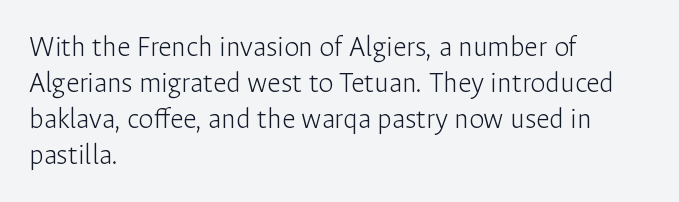
The image shows 30 px light sans-serif type, upright; set left-aligned, line spacing 1.2x, normal letter spacing, not underlined; low stroke contrast and a medium x-height.
